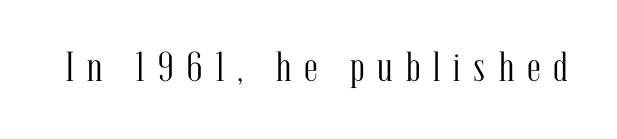
The image shows 42 px light, condensed serif type, upright; set unusually wide letter spacing (+0.31 em), not underlined; medium stroke contrast and a medium x-height.
